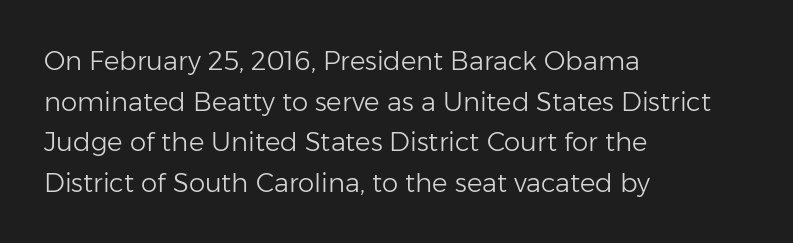
Q: Is the text bold? A: No.
Q: Is the text italic (slanted)? A: No, it is upright.
Q: Is the text underlined? A: No.
Q: How is the paragraph aligned? A: Left-aligned.
Q: Is the spacing between letters normal or unusually wide? A: Normal.
Q: Is the spacing between lines tight, normal or loose? A: Normal.
